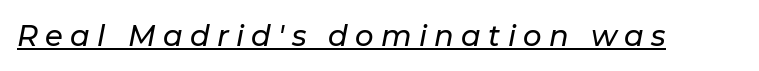
Each line of the rendering has a horizontal stroke beneath the glyphs. Think of a printed novel: that variable character pitch is what you see here. Does extra space separate the letters? Yes, quite a lot of it. The letters are slanted; this is an italic face.
